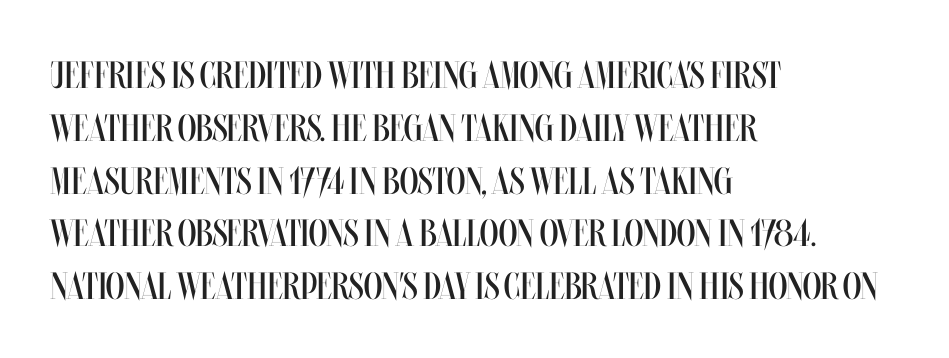
{"italic": "no", "bold": "no", "weight": "regular", "width": "condensed", "stroke_contrast": "medium", "x_height": "large", "monospaced": "no", "underline": "no", "align": "left", "line_spacing": "normal", "line_spacing_ratio": 1.39, "letter_spacing": "normal", "letter_spacing_em": 0.0, "glyph_px": 38}
